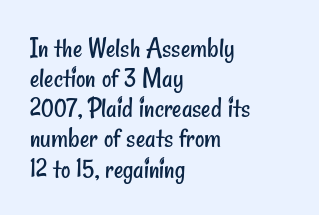
Q: Is the text bold? A: No.
Q: Is the typeface a serif or a sans-serif typeface? A: Sans-serif.
Q: Is the text underlined? A: No.
Q: How is the paragraph aligned? A: Left-aligned.
Q: Is the spacing between letters normal or unusually wide? A: Normal.
Q: Is the spacing between lines tight, normal or loose? A: Tight.
Q: Width (condensed, normal, or wide)? A: Condensed.
Q: Stroke contrast? A: Low.
Q: x-height? A: Small.
Q: Monospaced? A: No.
